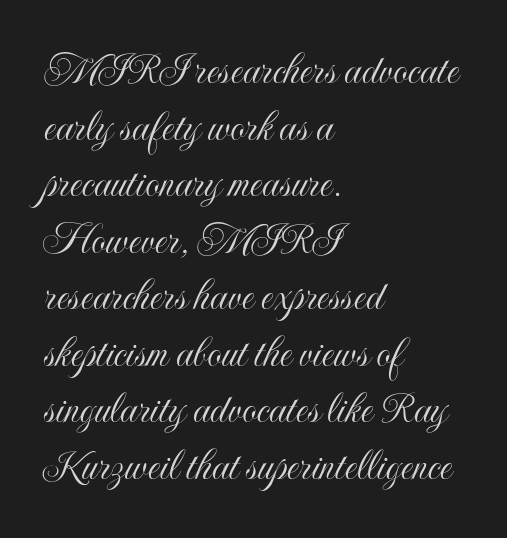
The image shows 46 px condensed type; set left-aligned, line spacing 1.23x, normal letter spacing, not underlined; a small x-height.
